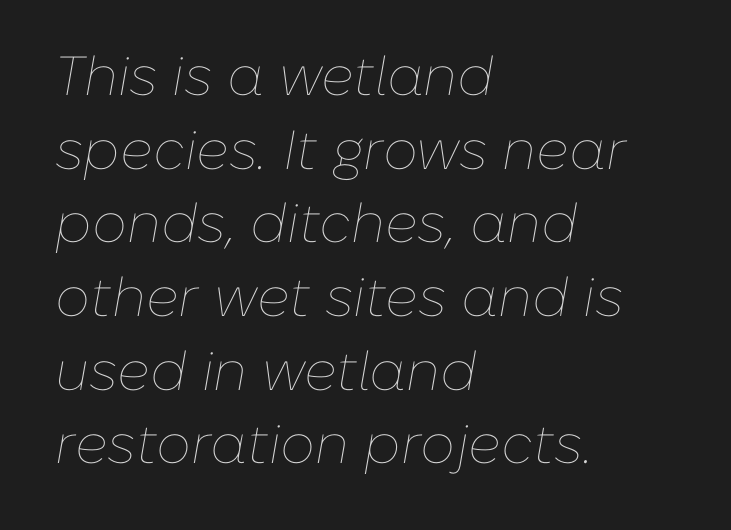
{"italic": "yes", "lean": "right", "slant_degrees": 10, "bold": "no", "weight": "thin", "width": "normal", "stroke_contrast": "low", "x_height": "medium", "monospaced": "no", "underline": "no", "align": "left", "line_spacing": "normal", "line_spacing_ratio": 1.34, "letter_spacing": "normal", "letter_spacing_em": 0.0, "glyph_px": 55}
